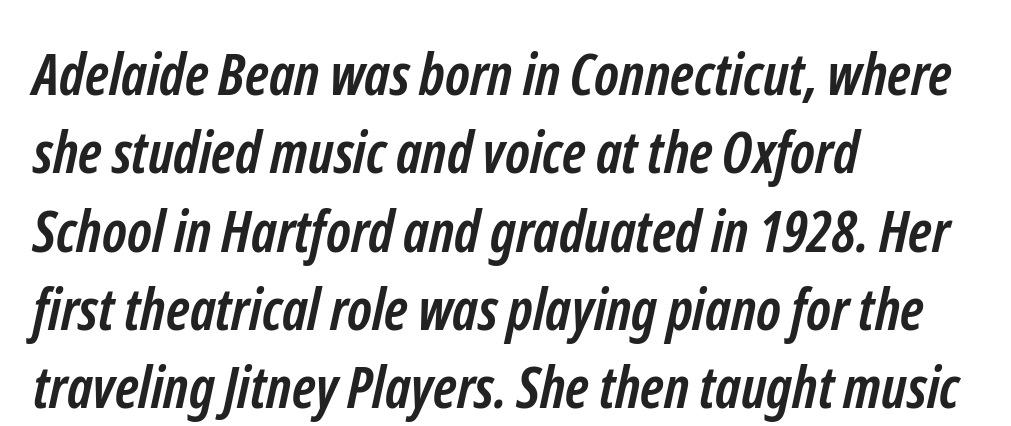
The image shows 58 px semibold, condensed sans-serif type; set left-aligned, normal line spacing (1.35x), normal letter spacing, not underlined; low stroke contrast and a medium x-height.
